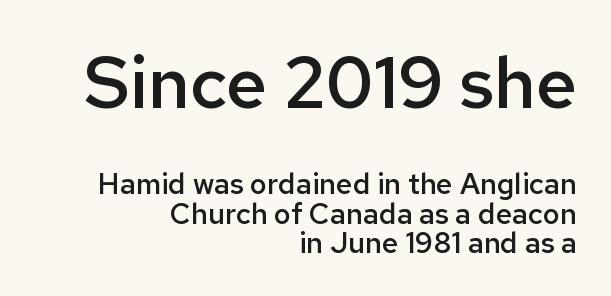
{"serif": "no", "italic": "no", "bold": "semi", "weight": "semibold", "width": "normal", "stroke_contrast": "low", "x_height": "medium", "monospaced": "no", "underline": "no", "align": "right", "line_spacing": "tight", "line_spacing_ratio": 1.01, "letter_spacing": "normal", "letter_spacing_em": 0.0, "larger_block": "first", "size_ratio": 2.48, "glyph_px": 72}
